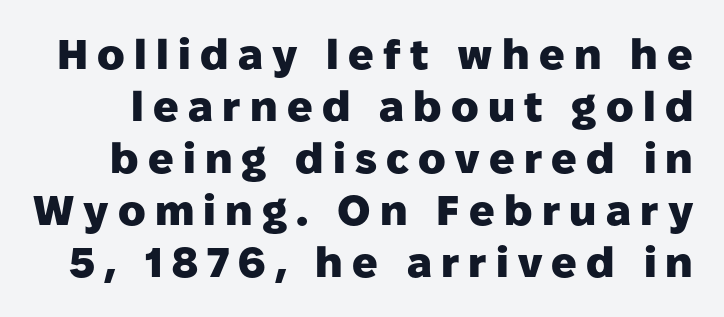
{"serif": "no", "italic": "no", "bold": "yes", "weight": "heavy", "width": "normal", "stroke_contrast": "low", "x_height": "medium", "monospaced": "no", "underline": "no", "line_spacing_ratio": 1.24, "letter_spacing": "wide", "letter_spacing_em": 0.22, "glyph_px": 42}
